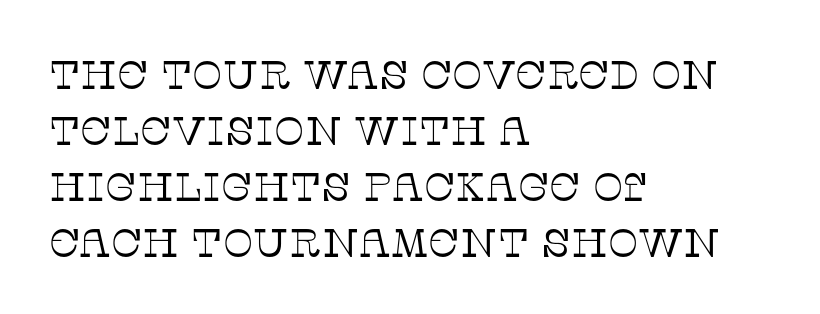
The image shows 40 px thin serif type, upright; set left-aligned, normal line spacing (1.4x), normal letter spacing, not underlined; low stroke contrast and a large x-height.
